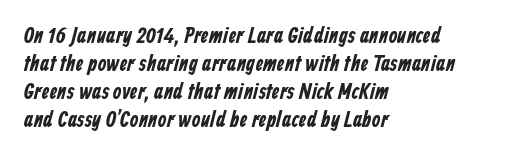
The lines sit at an ordinary, default distance from one another. Alignment: flush left. The tracking reads as untouched default to a designer's eye. The area under the type is left untouched.
